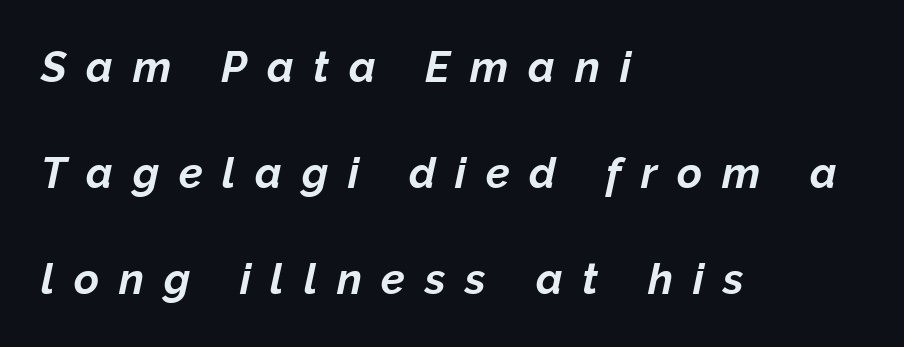
The strokes are fattened all the way to bold. These lines are rendered in a variable-pitch font. Words float on clear page, feet unadorned. Honestly, the letter spacing is so wide it's the main thing you notice. Baseline-to-baseline distance is far greater than the letter height. Quick note: italic.
